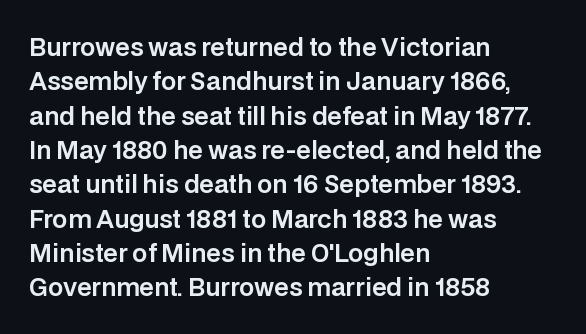
{"italic": "no", "underline": "no", "align": "left", "line_spacing": "normal", "line_spacing_ratio": 1.43, "letter_spacing": "normal", "letter_spacing_em": 0.0, "glyph_px": 24}
